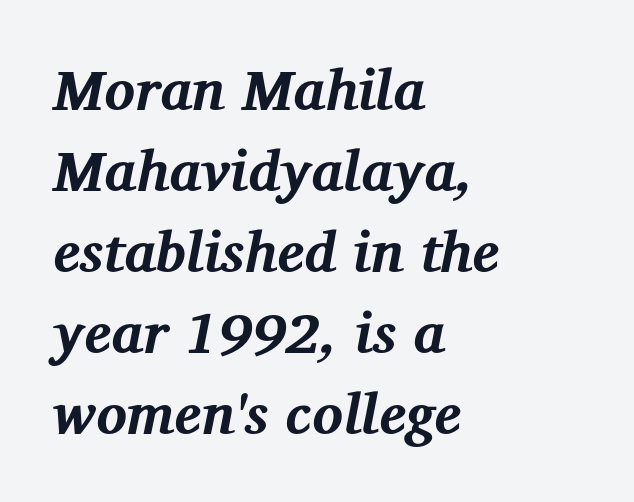
The text block is weighted toward the left margin, trailing off unevenly rightward. Strong, thick strokes mark this as bold type. These lines were composed using italics. The line-height multiplier appears to be the usual default. In terms of letterform style, serifs are clearly present.
